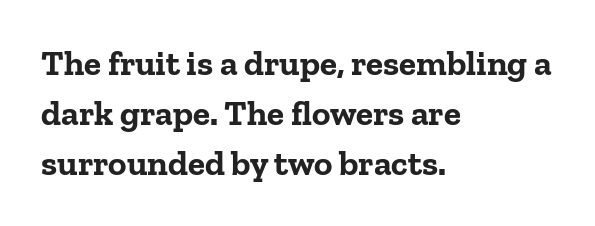
These lines were composed using upright roman letters. Does the type have serifs? Yes, each stem ends in a small foot. All the whitespace from short lines collects on the right. A bare baseline throughout the passage. You could not count columns in this text — the font is proportionally spaced. The lines sit at an ordinary, default distance from one another.
